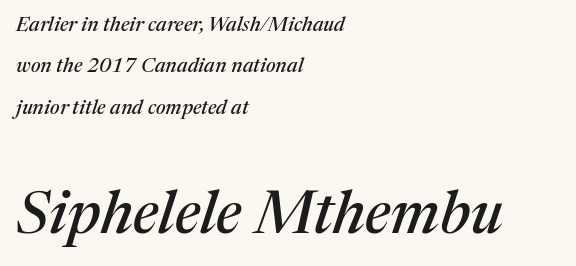
Q: Is the text italic (slanted)? A: Yes, it leans right by about 17 degrees.
Q: Is the typeface a serif or a sans-serif typeface? A: Serif.
Q: Is the text underlined? A: No.
Q: How is the paragraph aligned? A: Left-aligned.
Q: Is the spacing between letters normal or unusually wide? A: Normal.
Q: Is the spacing between lines tight, normal or loose? A: Loose.
Q: Which block of text is set in a larger size, the first (top) or the second (bottom)? A: The second (bottom) one.
Q: Width (condensed, normal, or wide)? A: Normal.
Q: Stroke contrast? A: Medium.
Q: x-height? A: Medium.
Q: Monospaced? A: No.
